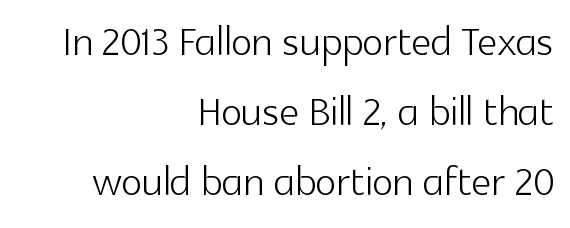
The image shows 55 px light sans-serif type, upright; set right-aligned, normal line spacing (1.27x), normal letter spacing, not underlined; a medium x-height.
